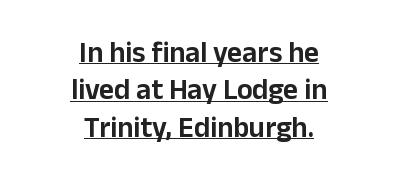
{"serif": "no", "italic": "no", "width": "normal", "stroke_contrast": "low", "x_height": "medium", "monospaced": "no", "underline": "yes", "align": "center", "line_spacing": "normal", "line_spacing_ratio": 1.29, "letter_spacing": "normal", "letter_spacing_em": 0.0, "glyph_px": 29}
